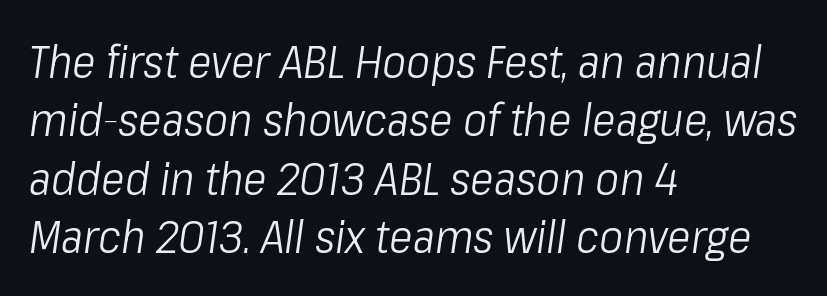
Proportional: the letters do not fall into vertical columns. Casual observation: everything's shoved over to the left. The strip under each line holds only bare page. Does extra space separate the letters? No, they use regular spacing. This block has exactly the height ordinary leading produces.
